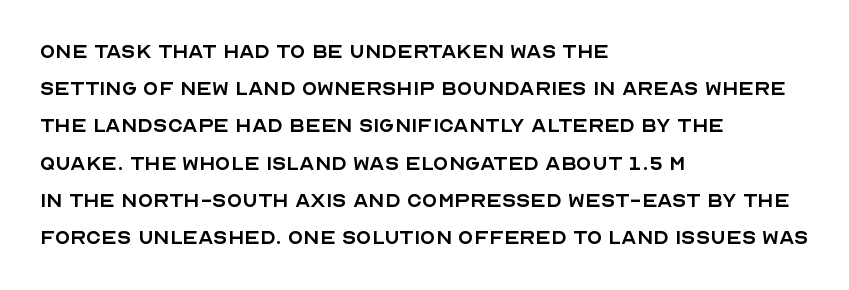
The image shows 25 px text type, upright; set left-aligned, normal line spacing (1.49x), normal letter spacing, not underlined.
